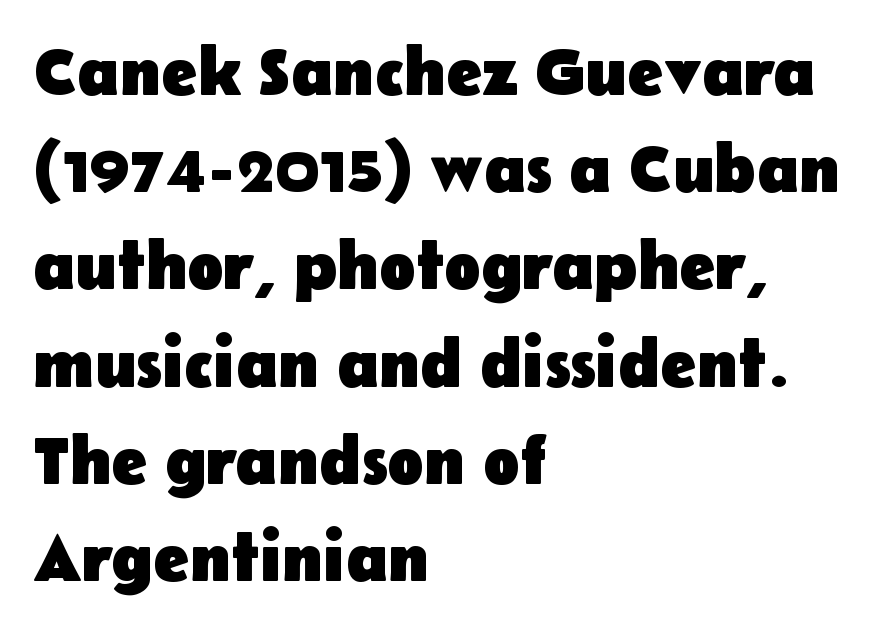
{"serif": "no", "italic": "no", "bold": "yes", "weight": "heavy", "width": "normal", "stroke_contrast": "low", "x_height": "medium", "monospaced": "no", "underline": "no", "align": "left", "line_spacing": "normal", "line_spacing_ratio": 1.43, "letter_spacing": "normal", "letter_spacing_em": 0.0, "glyph_px": 68}
